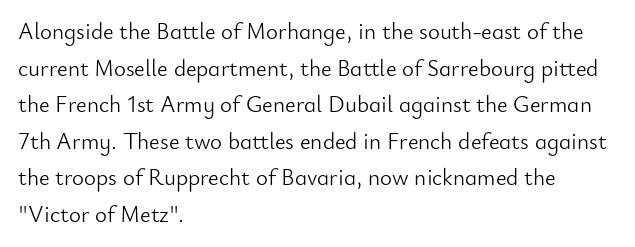
Notice how descenders clear the ascenders below comfortably — that's standard leading. Heft: none added — not bold. Posture: upright roman. The tracking reads as untouched default to a designer's eye. If you drew a ruler down the left edge, every line would touch it.
